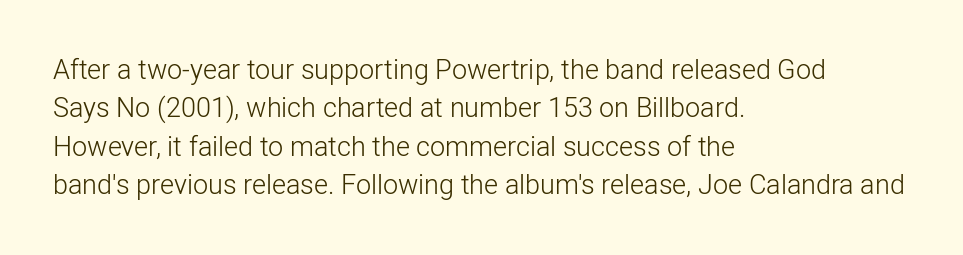
Q: Is the text bold? A: No.
Q: Is the text italic (slanted)? A: No, it is upright.
Q: Is the text underlined? A: No.
Q: How is the paragraph aligned? A: Left-aligned.
Q: Is the spacing between letters normal or unusually wide? A: Normal.
Q: Is the spacing between lines tight, normal or loose? A: Normal.
